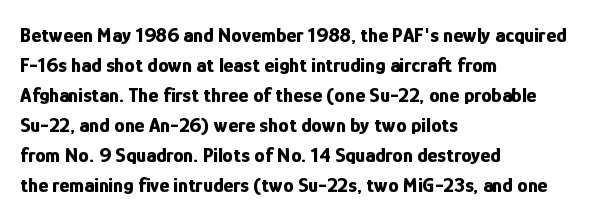
Q: Is the text bold? A: Yes.
Q: Is the text italic (slanted)? A: No, it is upright.
Q: Is the text underlined? A: No.
Q: How is the paragraph aligned? A: Left-aligned.
Q: Is the spacing between letters normal or unusually wide? A: Normal.
Q: Is the spacing between lines tight, normal or loose? A: Normal.
